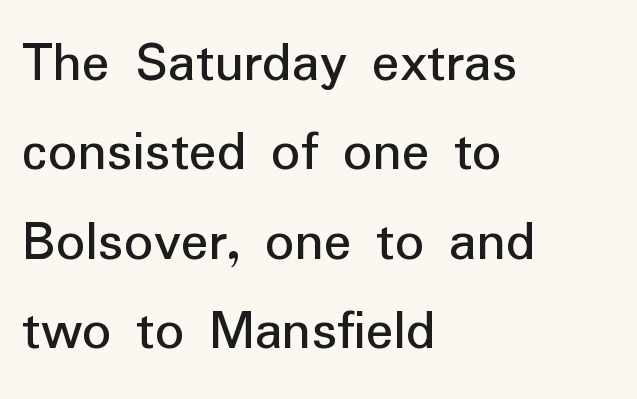
The face used here is rendered with its standard letterfit. Descenders hang freely into open space. This sample has the flowing, uneven cadence of proportional lettering. Nothing sits at the stroke ends, so this counts as sans-serif.
